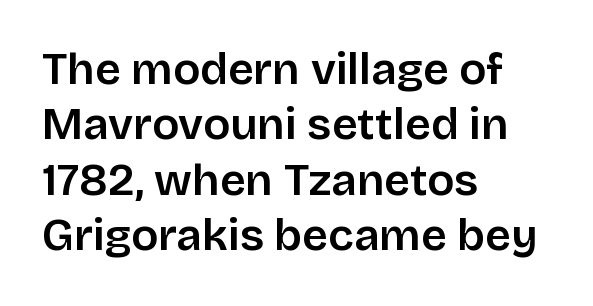
{"serif": "no", "italic": "no", "width": "normal", "stroke_contrast": "low", "x_height": "large", "monospaced": "no", "underline": "no", "align": "left", "line_spacing_ratio": 1.23, "letter_spacing": "normal", "letter_spacing_em": 0.0, "glyph_px": 45}
